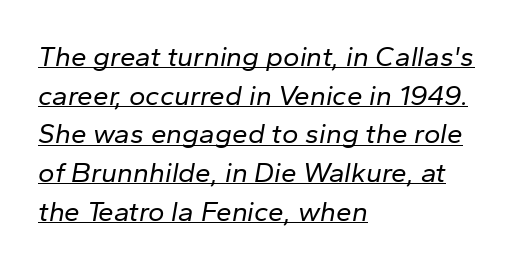
{"italic": "yes", "lean": "right", "slant_degrees": 10, "bold": "no", "weight": "regular", "width": "normal", "stroke_contrast": "low", "x_height": "medium", "monospaced": "no", "underline": "yes", "align": "left", "line_spacing": "normal", "line_spacing_ratio": 1.38, "letter_spacing": "normal", "letter_spacing_em": 0.0, "glyph_px": 28}
